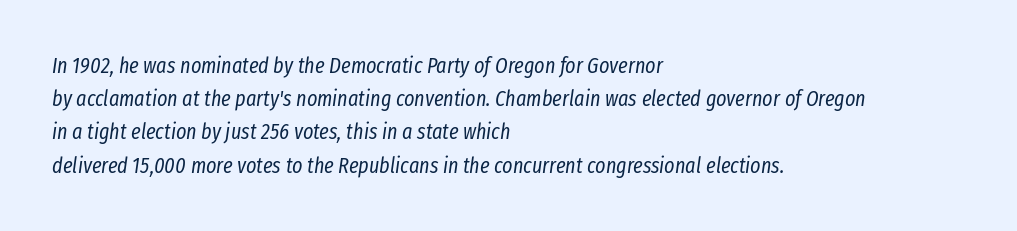
{"italic": "yes", "lean": "right", "slant_degrees": 8, "bold": "no", "underline": "no", "align": "left", "line_spacing": "normal", "line_spacing_ratio": 1.51, "letter_spacing": "normal", "letter_spacing_em": 0.0, "glyph_px": 22}
